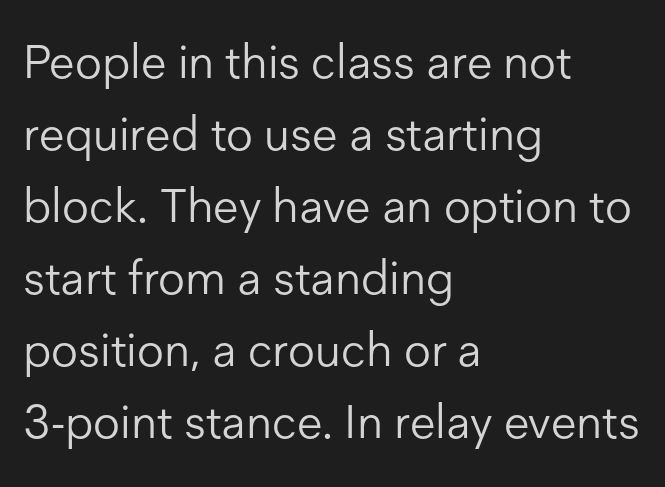
Q: Is the text bold? A: No.
Q: Is the text italic (slanted)? A: No, it is upright.
Q: Is the typeface a serif or a sans-serif typeface? A: Sans-serif.
Q: Is the text underlined? A: No.
Q: How is the paragraph aligned? A: Left-aligned.
Q: Is the spacing between letters normal or unusually wide? A: Normal.
Q: Is the spacing between lines tight, normal or loose? A: Normal.
Q: Width (condensed, normal, or wide)? A: Normal.
Q: Stroke contrast? A: Low.
Q: x-height? A: Medium.
Q: Monospaced? A: No.
